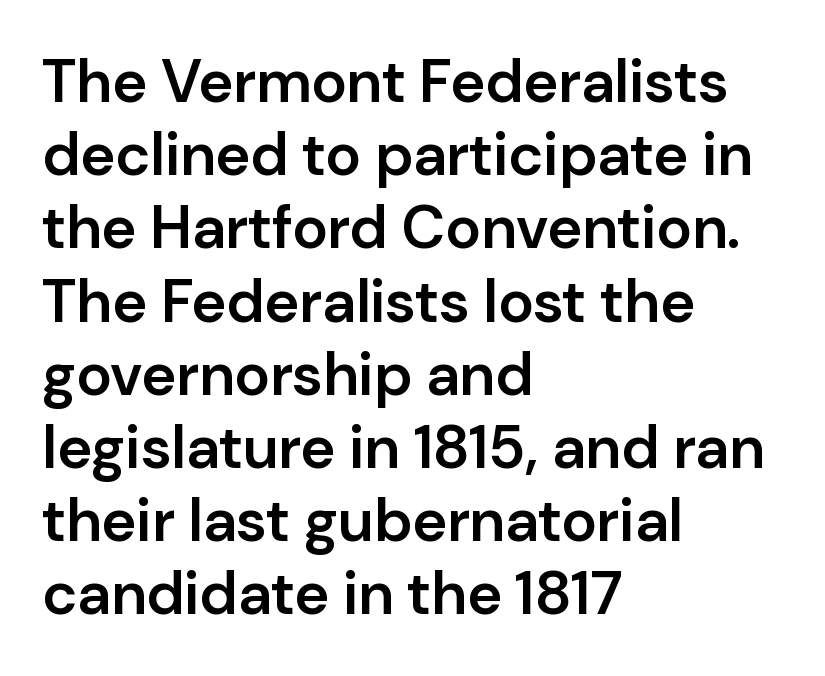
The image shows 60 px semibold sans-serif type, upright; set left-aligned, line spacing 1.22x, normal letter spacing, not underlined; low stroke contrast and a medium x-height.
